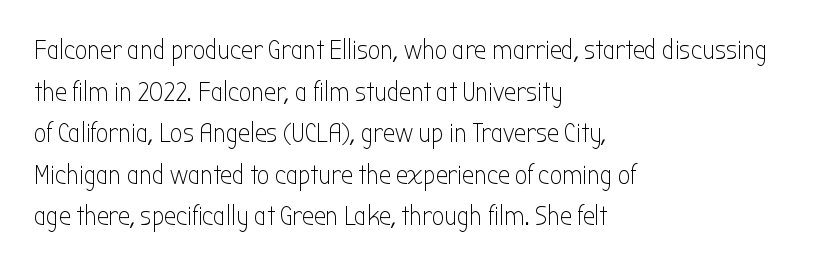
Q: Is the text bold? A: No.
Q: Is the text italic (slanted)? A: No, it is upright.
Q: Is the text underlined? A: No.
Q: How is the paragraph aligned? A: Left-aligned.
Q: Is the spacing between letters normal or unusually wide? A: Normal.
Q: Is the spacing between lines tight, normal or loose? A: Normal.
